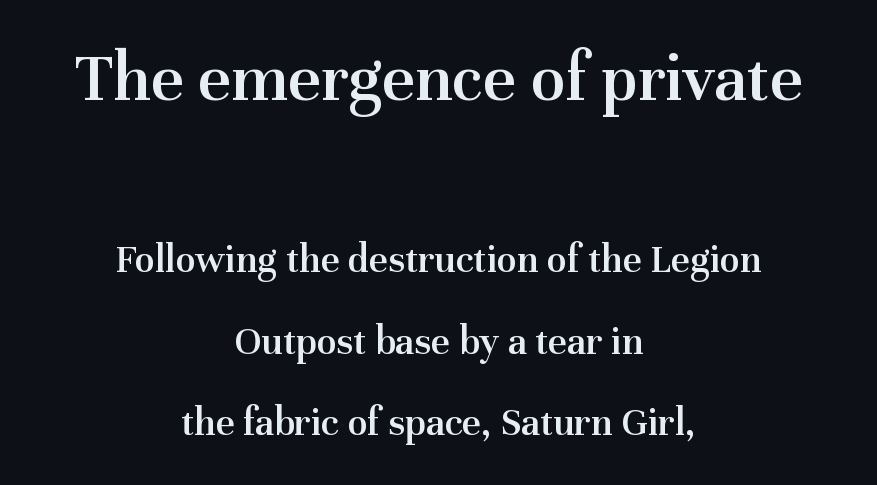
Letterform terminals end in serifs throughout the passage. Semibold letterforms, between regular and bold. Has an underline been added? It has not. Between one letter and the next there's only the usual sliver of space.
